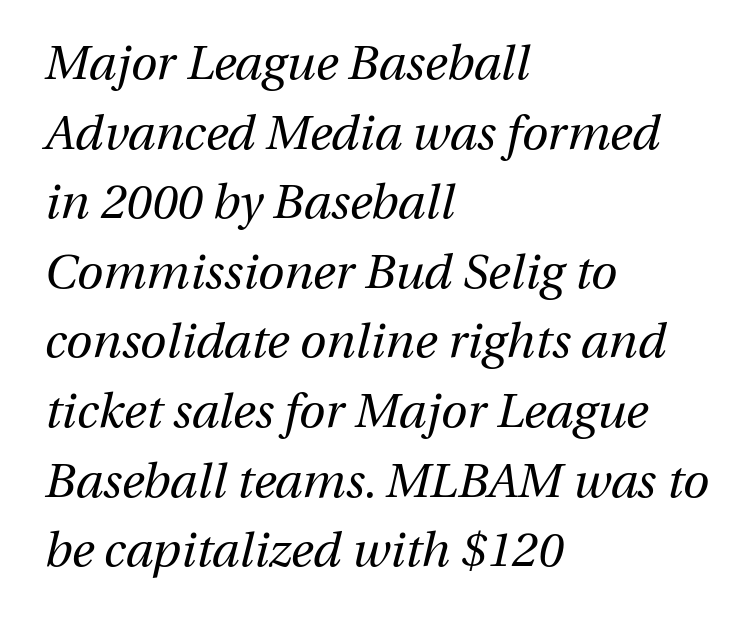
The image shows 48 px regular-weight type, italic (leaning right); set left-aligned, normal line spacing (1.45x), normal letter spacing, not underlined; medium stroke contrast and a medium x-height.
